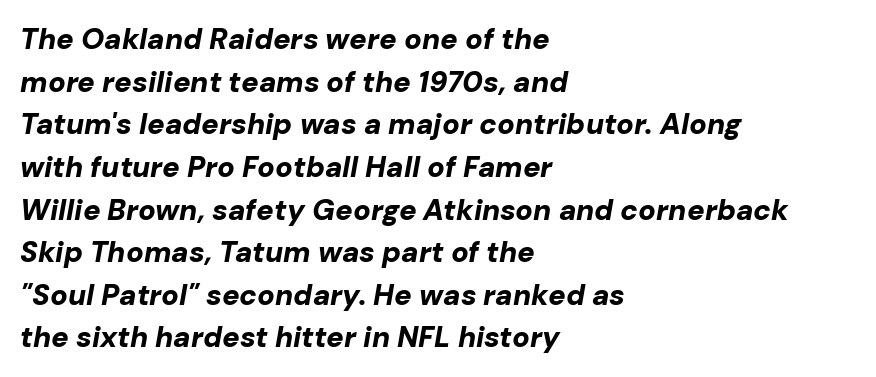
{"italic": "yes", "lean": "right", "slant_degrees": 10, "bold": "yes", "weight": "bold", "width": "normal", "stroke_contrast": "low", "x_height": "medium", "monospaced": "no", "underline": "no", "align": "left", "line_spacing": "normal", "line_spacing_ratio": 1.47, "letter_spacing": "normal", "letter_spacing_em": 0.0, "glyph_px": 29}
